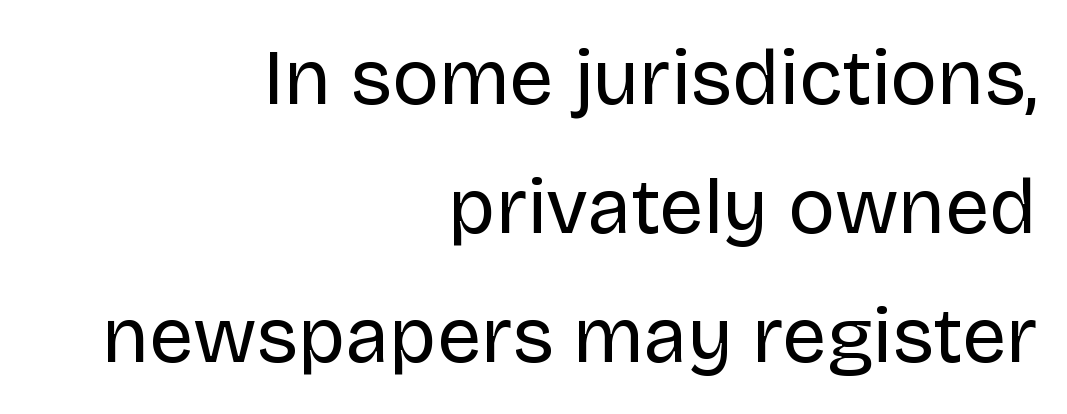
The image shows 79 px regular-weight sans-serif type, upright; set right-aligned, normal line spacing (1.63x), normal letter spacing, not underlined; low stroke contrast and a large x-height.
